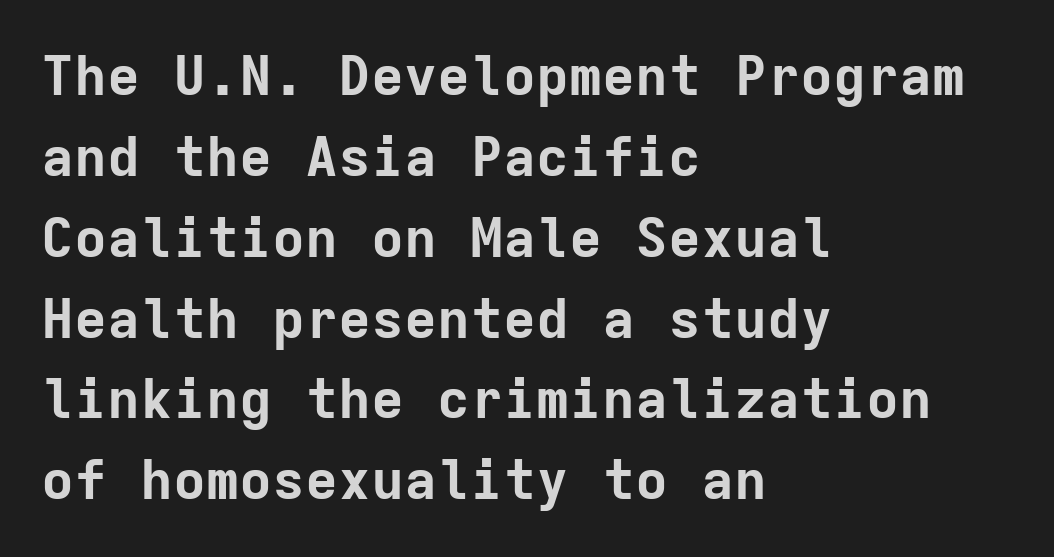
The image shows 55 px bold sans-serif type, upright, monospaced; set left-aligned, normal line spacing (1.47x), normal letter spacing, not underlined; low stroke contrast and a medium x-height.
